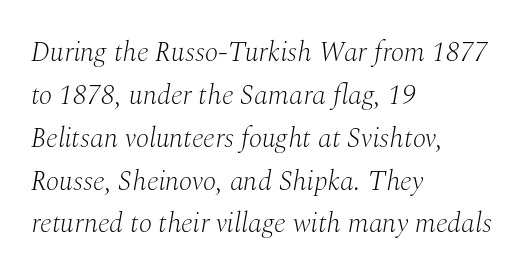
{"serif": "yes", "italic": "yes", "lean": "right", "slant_degrees": 10, "bold": "no", "weight": "light", "width": "normal", "stroke_contrast": "medium", "x_height": "medium", "monospaced": "no", "underline": "no", "align": "left", "line_spacing": "normal", "line_spacing_ratio": 1.53, "letter_spacing": "normal", "letter_spacing_em": 0.0, "glyph_px": 28}
